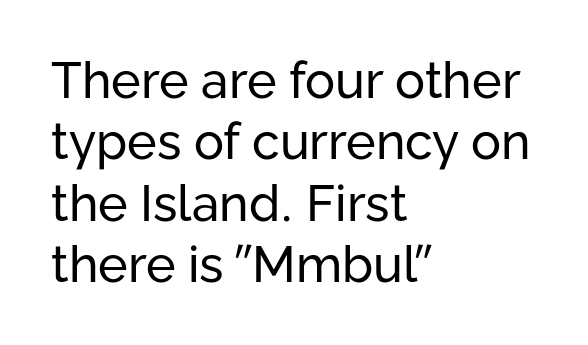
Horizontally, the lines are justified to the leading edge only. Caption: face not bold, strokes unweighted. The letterforms sit shoulder to shoulder at normal distance. Here the designer chose a conventional face with non-uniform glyph widths. Posture: straight, roman, zero tilt. Each row of text sits above clean, open space.
